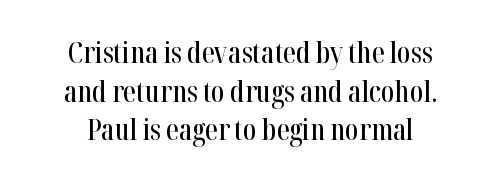
Note the varied advance widths — an 'i' is clearly narrower than an 'm'. Every character sits straight up, as roman type does. A serif font was chosen for this passage. In terms of leading, this rendering sits right in the middle.
